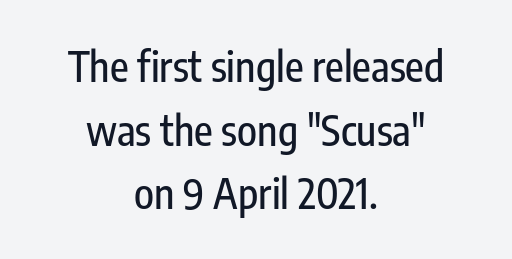
{"serif": "no", "italic": "no", "width": "condensed", "stroke_contrast": "low", "x_height": "medium", "monospaced": "no", "underline": "no", "align": "center", "line_spacing": "normal", "line_spacing_ratio": 1.55, "letter_spacing": "normal", "letter_spacing_em": 0.0, "glyph_px": 41}
